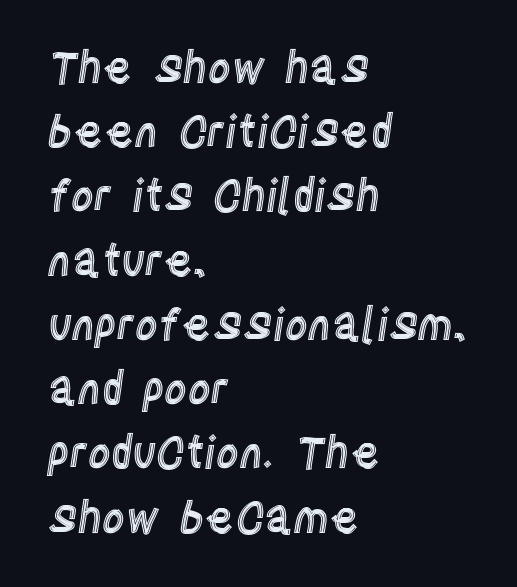
{"width": "condensed", "x_height": "large", "monospaced": "no", "underline": "no", "align": "left", "line_spacing": "normal", "line_spacing_ratio": 1.46, "letter_spacing": "normal", "letter_spacing_em": 0.0, "glyph_px": 44}
